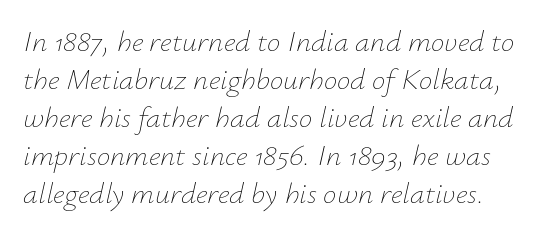
A quiet, ordinary-to-light weight characterises the typeface. Lines of text with bare space underneath. Compared with typical paragraphs, the rows here are spaced about the same. Is this a fixed-width face? No — the glyphs have proportional, varying widths. A typesetter would call this zero additional tracking.
